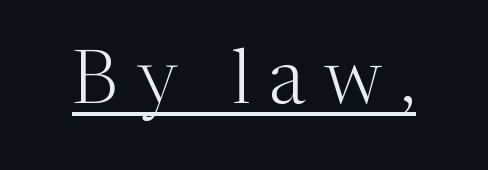
{"serif": "yes", "italic": "no", "bold": "no", "weight": "light", "width": "normal", "stroke_contrast": "medium", "x_height": "medium", "monospaced": "no", "underline": "yes", "letter_spacing": "wide", "letter_spacing_em": 0.25, "glyph_px": 75}
